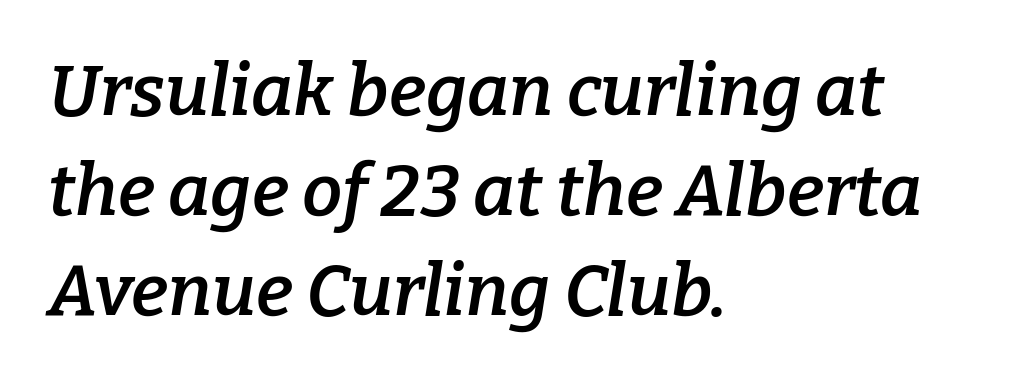
Check where the strokes stop: tiny serifs finish them off. There's an unmistakable incline to the writing here. The rendering uses natural spacing where letterforms have individual widths. Strokes here are thickened, but only to semibold level. The passage shown stacks its lines at a standard gap. Leftover space on each line is placed entirely after the last word.
